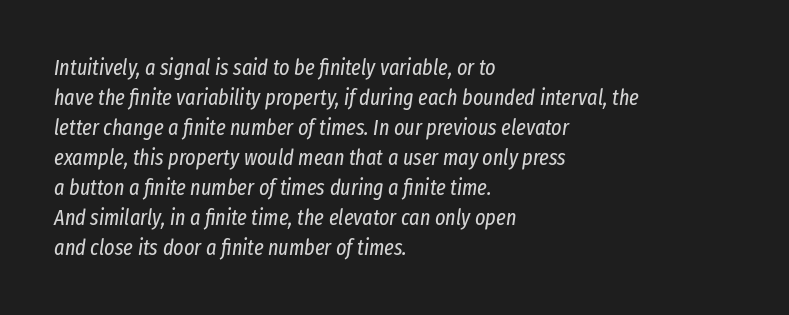
Unmarked baselines from the first word to the last. Notice how the passage keeps a crisp vertical edge on the left only. Reading down the column, the eye jumps a familiar distance to each next line. The rendering keeps characters at their native spacing.
